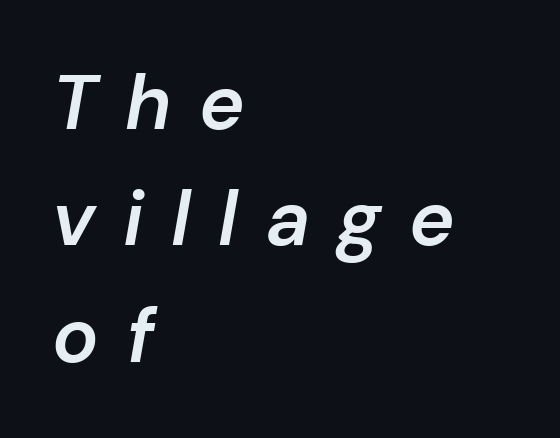
Summary of vertical rhythm: regular, with standard interline spacing. It's the slanting kind of type. If you drew a ruler down the left edge, every line would touch it. You could not count columns in this text — the font is proportionally spaced. This rendering features lettering with no underline. The characters look somewhat weighty, a semibold short of true bold.
